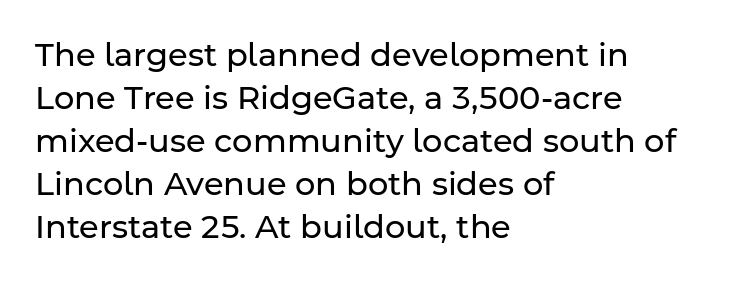
Q: Is the text bold? A: No.
Q: Is the text italic (slanted)? A: No, it is upright.
Q: Is the typeface a serif or a sans-serif typeface? A: Sans-serif.
Q: Is the text underlined? A: No.
Q: How is the paragraph aligned? A: Left-aligned.
Q: Is the spacing between letters normal or unusually wide? A: Normal.
Q: Is the spacing between lines tight, normal or loose? A: Normal.
Q: Width (condensed, normal, or wide)? A: Normal.
Q: Stroke contrast? A: Low.
Q: x-height? A: Medium.
Q: Monospaced? A: No.
